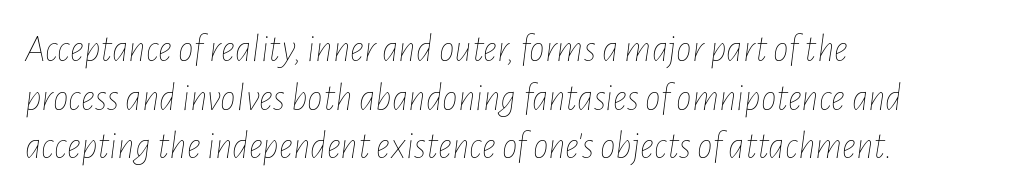
Only glyphs here, with clear space below each row. The cut favours lightness, reaching ordinary text weight at its darkest. How are the letters spaced? Ordinarily, with no added tracking. Regular leading. The axis of the letterforms is tilted away from vertical. Here the designer chose a conventional face with non-uniform glyph widths.
